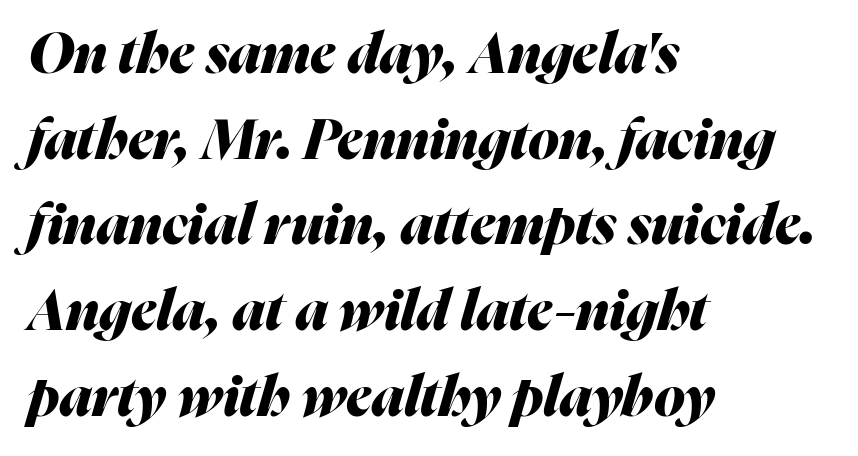
Q: Is the text bold? A: Yes.
Q: Is the text italic (slanted)? A: Yes, it leans right by about 16 degrees.
Q: Is the text underlined? A: No.
Q: How is the paragraph aligned? A: Left-aligned.
Q: Is the spacing between letters normal or unusually wide? A: Normal.
Q: Is the spacing between lines tight, normal or loose? A: Normal.
Q: Width (condensed, normal, or wide)? A: Normal.
Q: Stroke contrast? A: Medium.
Q: x-height? A: Medium.
Q: Monospaced? A: No.
